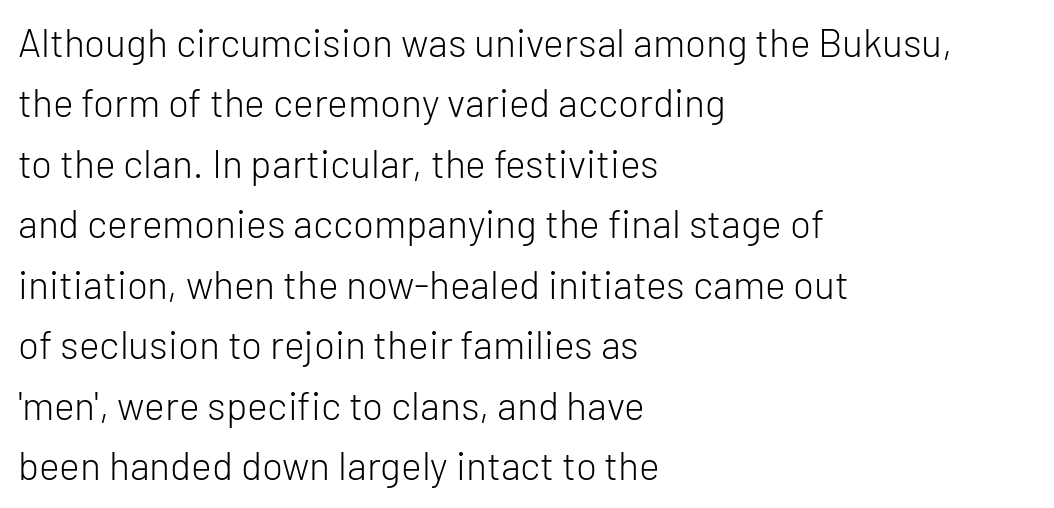
Do the characters align in a grid? No, the font is proportional. Observe the ordinary spacing: letters are neighbours, not strangers. The space directly below the letters is spotless. Weight: not bold — regular or lighter. Which margin do the lines hug? The left one — the right edge is uneven. Serif or sans? Sans — the stroke terminals are bare.
